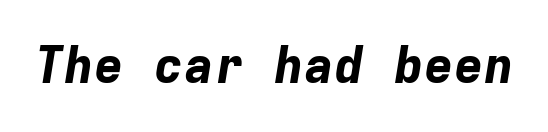
Q: Is the text bold? A: Yes.
Q: Is the text italic (slanted)? A: Yes, it leans right by about 9 degrees.
Q: Is the text underlined? A: No.
Q: Is the spacing between letters normal or unusually wide? A: Normal.
Q: Width (condensed, normal, or wide)? A: Normal.
Q: Stroke contrast? A: Low.
Q: x-height? A: Medium.
Q: Monospaced? A: Yes.
